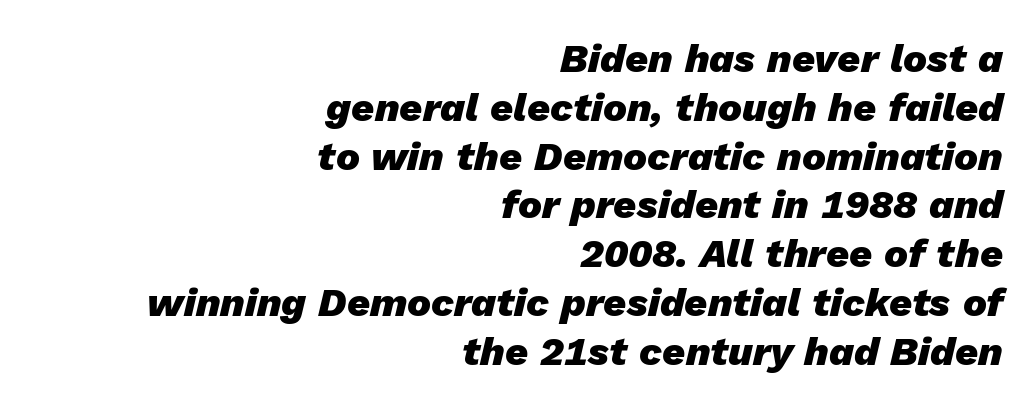
The image shows 40 px heavy type, italic (leaning right); set right-aligned, line spacing 1.22x, normal letter spacing, not underlined; low stroke contrast and a medium x-height.
